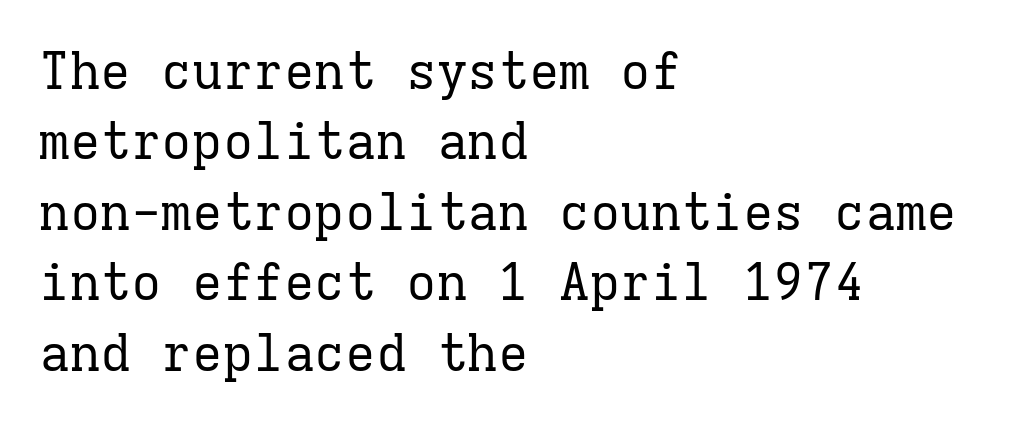
{"serif": "yes", "italic": "no", "bold": "no", "weight": "regular", "width": "normal", "stroke_contrast": "low", "x_height": "medium", "monospaced": "yes", "underline": "no", "align": "left", "line_spacing": "normal", "line_spacing_ratio": 1.38, "letter_spacing": "normal", "letter_spacing_em": 0.0, "glyph_px": 51}
